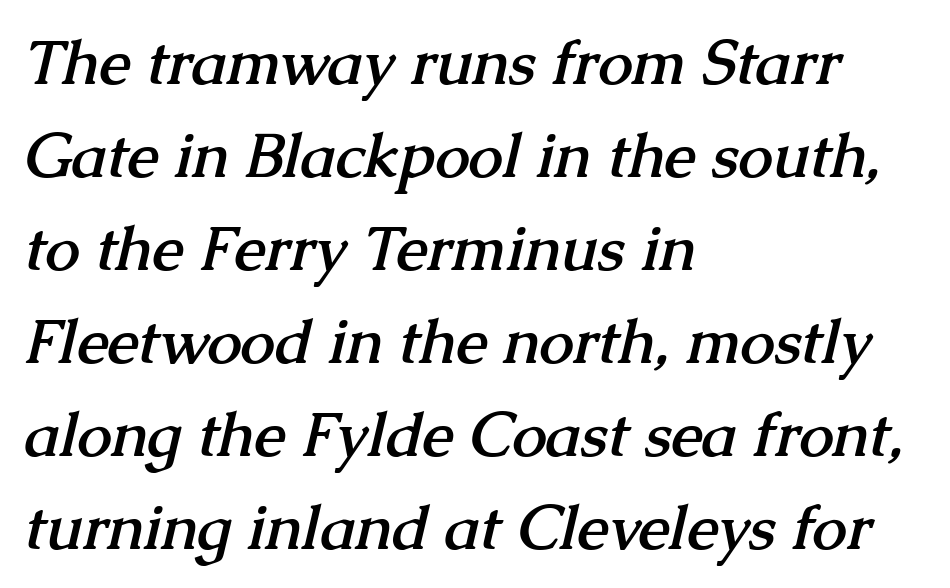
Q: Is the text bold? A: Yes.
Q: Is the typeface a serif or a sans-serif typeface? A: Serif.
Q: Is the text underlined? A: No.
Q: How is the paragraph aligned? A: Left-aligned.
Q: Is the spacing between letters normal or unusually wide? A: Normal.
Q: Is the spacing between lines tight, normal or loose? A: Normal.
Q: Width (condensed, normal, or wide)? A: Normal.
Q: Stroke contrast? A: Medium.
Q: x-height? A: Medium.
Q: Monospaced? A: No.
